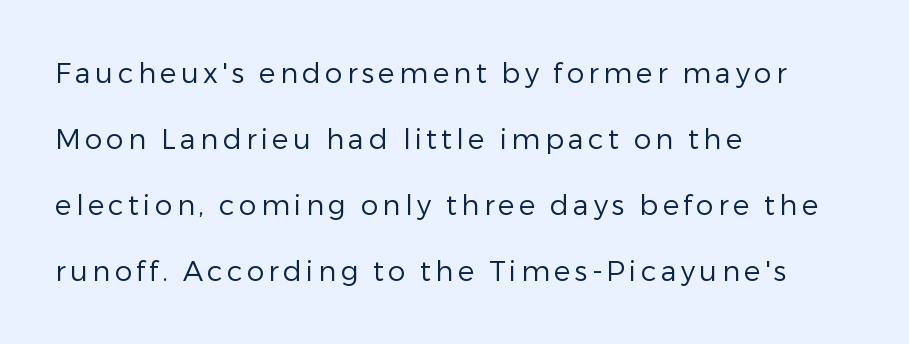
Summary of vertical rhythm: relaxed, with wide interline spacing. Where is the straight margin? On the left. No word sits above an underline. The typography opts for an upright posture over an oblique one.
